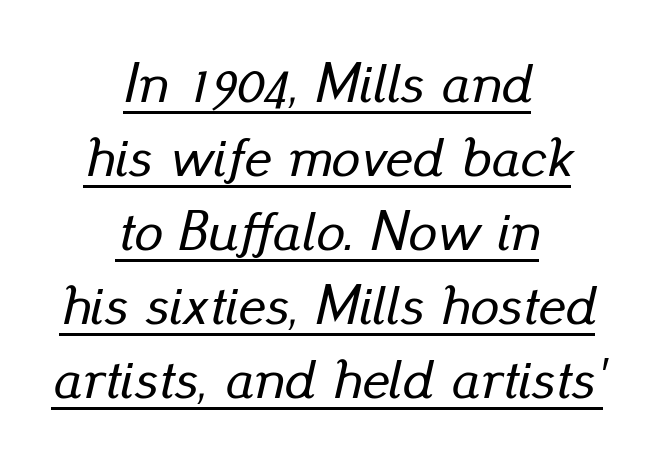
{"italic": "yes", "lean": "right", "slant_degrees": 13, "width": "normal", "stroke_contrast": "low", "x_height": "small", "monospaced": "no", "underline": "yes", "align": "center", "line_spacing": "normal", "line_spacing_ratio": 1.3, "letter_spacing": "normal", "letter_spacing_em": 0.0, "glyph_px": 57}
